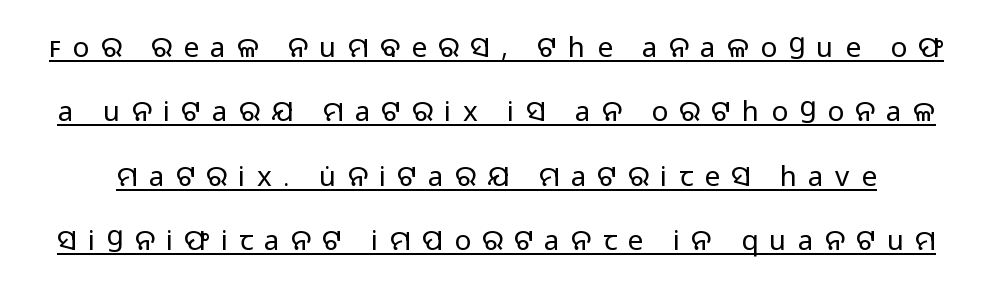
{"serif": "no", "italic": "no", "bold": "no", "weight": "regular", "width": "normal", "stroke_contrast": "low", "x_height": "medium", "monospaced": "no", "underline": "yes", "line_spacing": "loose", "line_spacing_ratio": 2.3, "letter_spacing": "wide", "letter_spacing_em": 0.4, "glyph_px": 28}
